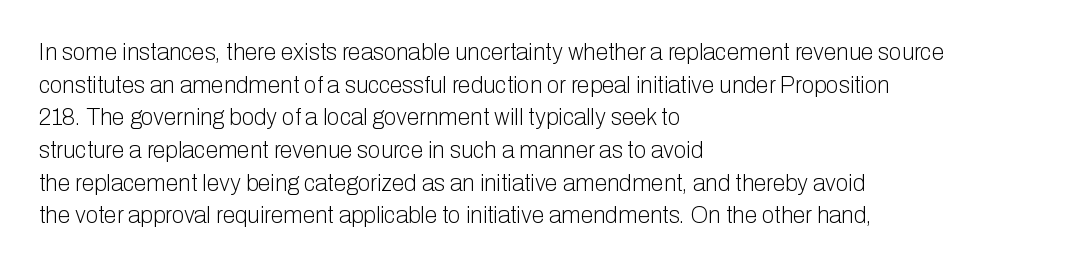
Characters follow at the spacing the type designer built in. The letterforms sit at book weight or below. Rendered with straight, roman letterforms. The rows are spaced the way most documents space them. The strip under each line holds only bare page.
